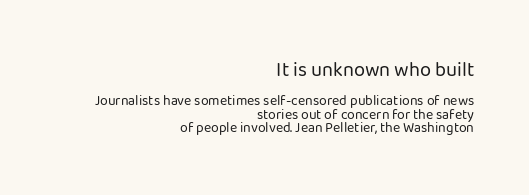
{"italic": "no", "bold": "no", "underline": "no", "align": "right", "line_spacing": "tight", "line_spacing_ratio": 0.96, "letter_spacing": "normal", "letter_spacing_em": 0.0, "larger_block": "first", "size_ratio": 1.43, "glyph_px": 20}
